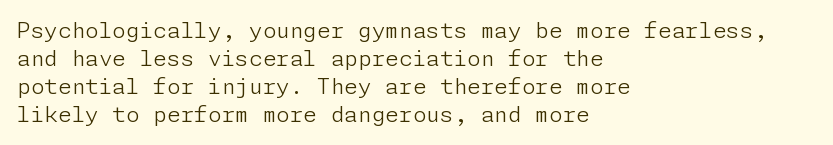
Q: Is the text bold? A: No.
Q: Is the text italic (slanted)? A: No, it is upright.
Q: Is the text underlined? A: No.
Q: How is the paragraph aligned? A: Left-aligned.
Q: Is the spacing between letters normal or unusually wide? A: Normal.
Q: Is the spacing between lines tight, normal or loose? A: Normal.
